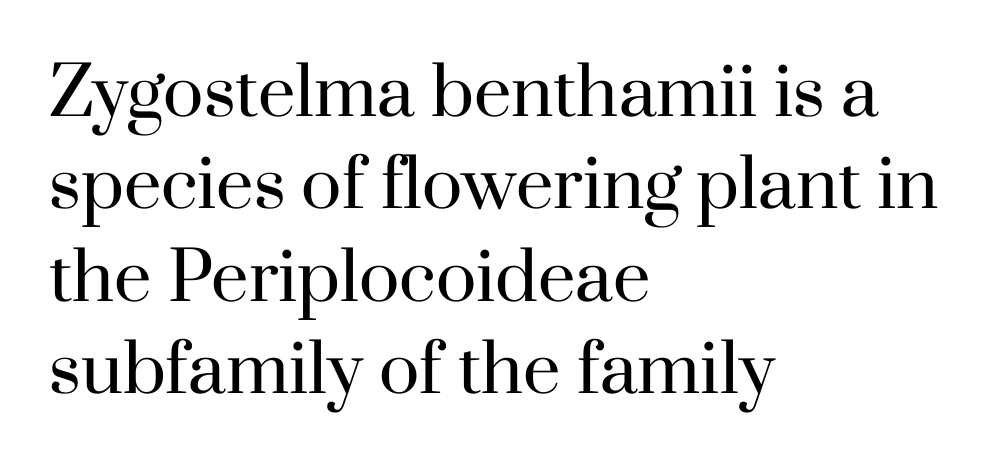
The image shows 67 px regular-weight serif type, upright; set left-aligned, normal line spacing (1.38x), normal letter spacing, not underlined; high stroke contrast and a small x-height.
